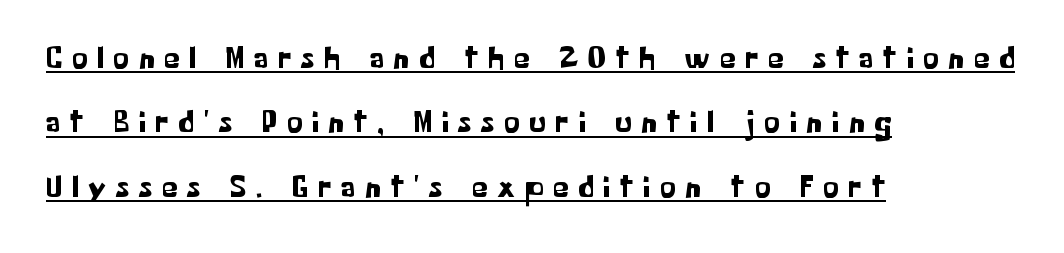
Vertical spacing — loose. The letters carry no serifs — their stems end cleanly without finishing strokes. Rendered with straight, roman letterforms. The rendering uses the underline text-decoration.
